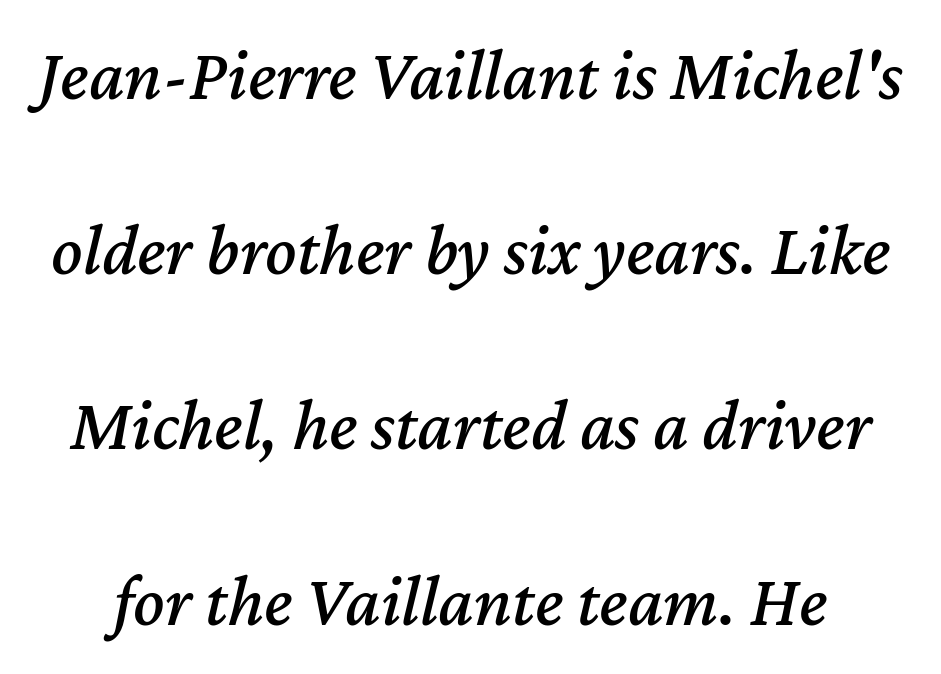
It's the slanting kind of type. In terms of letterspacing, this is plain default setting. What's the leading like? Stretched, with rows far apart. The gap between lines stays unmarked. The rendering uses natural spacing where letterforms have individual widths.
